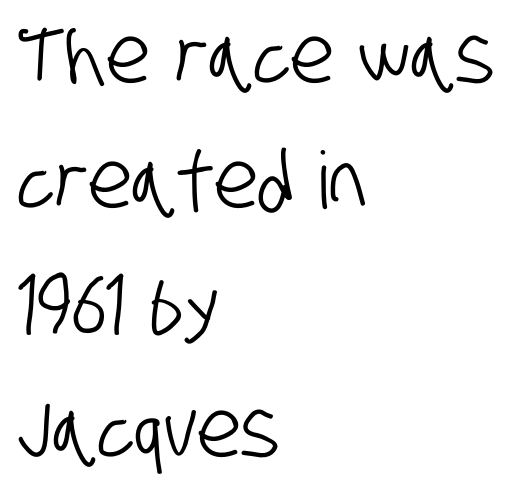
Examine the stroke ends and you'll find no serifs. Is this a fixed-width face? No — the glyphs have proportional, varying widths. In CSS terms this would be text-align: left. A typesetter would call this leading conventional body-copy spacing. Bare-footed words on every line. The passage shown has conventional tracking throughout.
